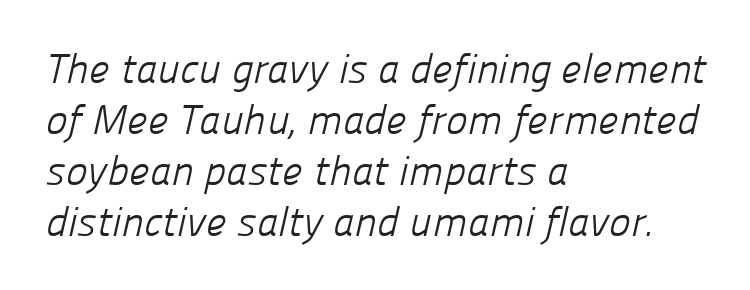
Q: Is the text bold? A: No.
Q: Is the typeface a serif or a sans-serif typeface? A: Sans-serif.
Q: Is the text underlined? A: No.
Q: How is the paragraph aligned? A: Left-aligned.
Q: Is the spacing between letters normal or unusually wide? A: Normal.
Q: Width (condensed, normal, or wide)? A: Normal.
Q: Stroke contrast? A: Low.
Q: x-height? A: Medium.
Q: Monospaced? A: No.
